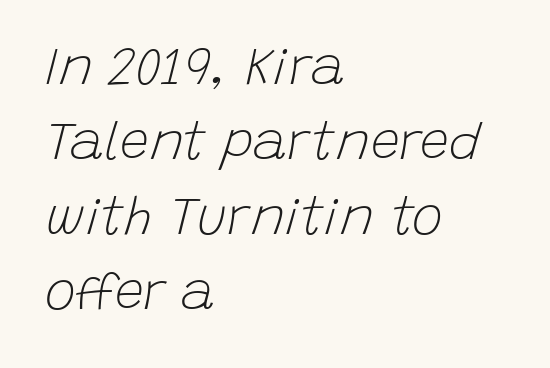
The image shows 52 px light type, italic (leaning right); set left-aligned, normal line spacing (1.44x), normal letter spacing, not underlined; low stroke contrast and a large x-height.
